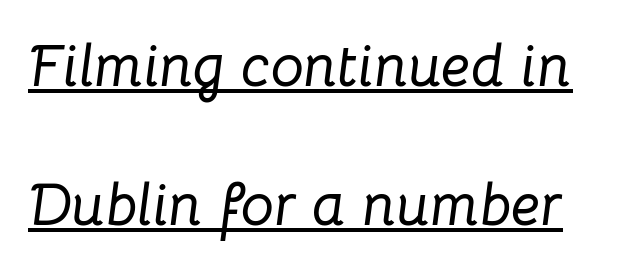
{"italic": "yes", "lean": "right", "slant_degrees": 8, "width": "normal", "stroke_contrast": "low", "x_height": "medium", "monospaced": "no", "underline": "yes", "line_spacing": "loose", "line_spacing_ratio": 2.36, "letter_spacing": "normal", "letter_spacing_em": 0.0, "glyph_px": 59}
